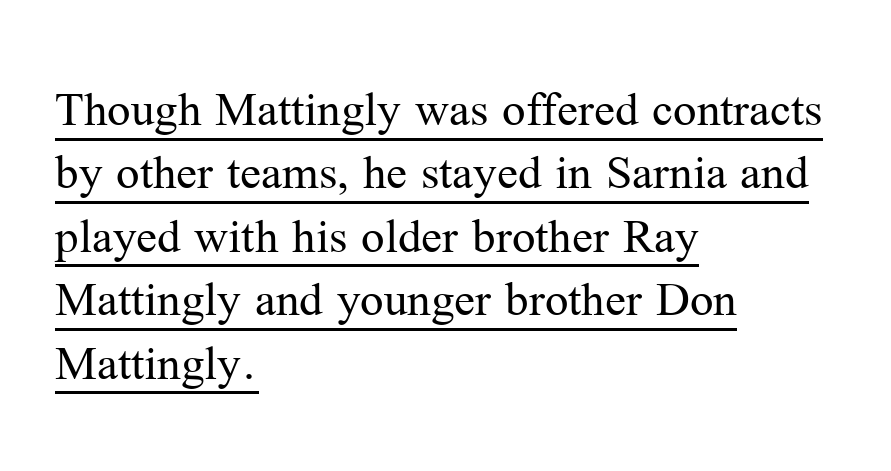
Alignment: flush left. Stem width sits at or under what a default text font uses. The rendered words wear a rule along their underside. Character widths vary here, with narrow letters taking less room than wide ones.
